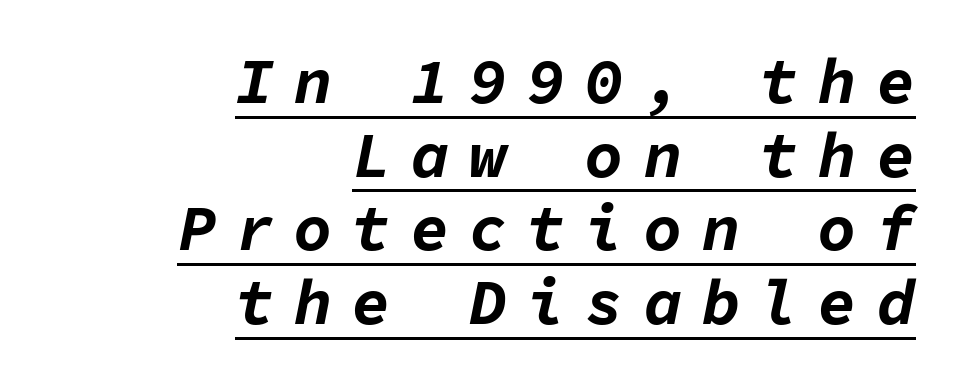
{"italic": "yes", "lean": "right", "slant_degrees": 11, "bold": "yes", "weight": "bold", "width": "normal", "stroke_contrast": "low", "x_height": "medium", "monospaced": "yes", "underline": "yes", "align": "right", "line_spacing": "tight", "line_spacing_ratio": 1.15, "letter_spacing": "wide", "letter_spacing_em": 0.31, "glyph_px": 64}
